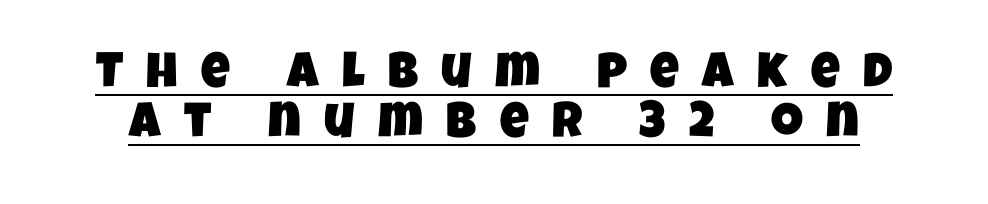
Q: Is the typeface a serif or a sans-serif typeface? A: Sans-serif.
Q: Is the text underlined? A: Yes.
Q: Is the spacing between letters normal or unusually wide? A: Unusually wide.
Q: Is the spacing between lines tight, normal or loose? A: Tight.
Q: Width (condensed, normal, or wide)? A: Condensed.
Q: Stroke contrast? A: Low.
Q: x-height? A: Large.
Q: Monospaced? A: No.
